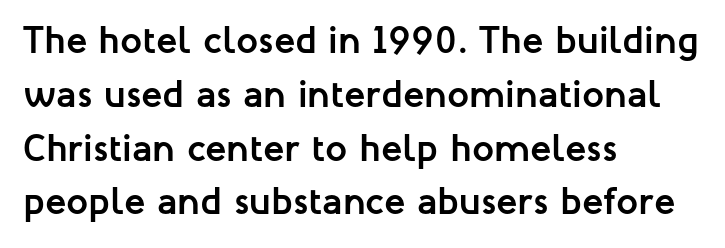
Q: Is the text bold? A: Yes.
Q: Is the text italic (slanted)? A: No, it is upright.
Q: Is the typeface a serif or a sans-serif typeface? A: Sans-serif.
Q: Is the text underlined? A: No.
Q: How is the paragraph aligned? A: Left-aligned.
Q: Is the spacing between letters normal or unusually wide? A: Normal.
Q: Is the spacing between lines tight, normal or loose? A: Normal.
Q: Width (condensed, normal, or wide)? A: Normal.
Q: Stroke contrast? A: Low.
Q: x-height? A: Medium.
Q: Monospaced? A: No.
